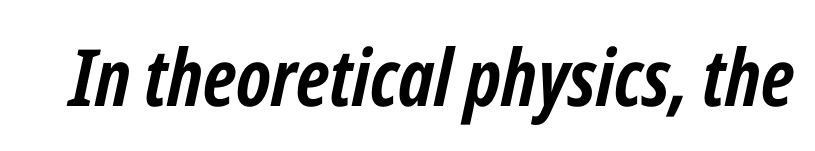
Between one letter and the next there's only the usual sliver of space. The sample has been set heavy, in full bold. Descender tails drop into unmarked territory. Style check: oblique.
